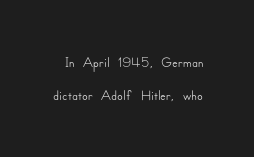
The image shows 21 px text type, upright; set normal line spacing (1.56x), normal letter spacing, not underlined.
